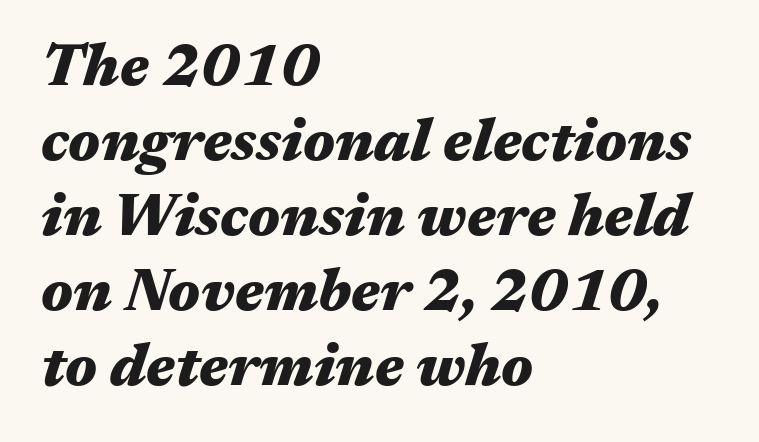
Q: Is the text bold? A: Yes.
Q: Is the text italic (slanted)? A: Yes, it leans right by about 17 degrees.
Q: Is the text underlined? A: No.
Q: How is the paragraph aligned? A: Left-aligned.
Q: Is the spacing between letters normal or unusually wide? A: Normal.
Q: Is the spacing between lines tight, normal or loose? A: Normal.
Q: Width (condensed, normal, or wide)? A: Wide.
Q: Stroke contrast? A: Medium.
Q: x-height? A: Medium.
Q: Monospaced? A: No.
